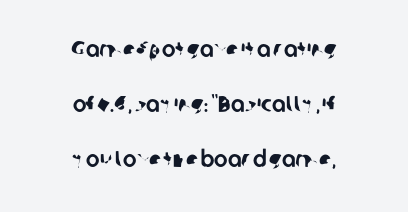
Anything drawn beneath the words? Only blank space. Honestly, the rows look like they've been pulled way apart. The typesetter chose a symmetrical, centered arrangement here. Short note: letters normally spaced.
